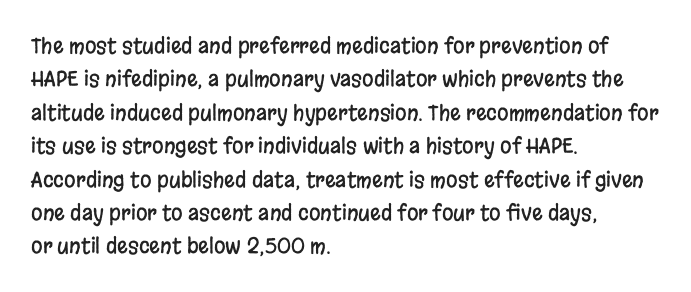
Q: Is the text italic (slanted)? A: No, it is upright.
Q: Is the text underlined? A: No.
Q: How is the paragraph aligned? A: Left-aligned.
Q: Is the spacing between letters normal or unusually wide? A: Normal.
Q: Is the spacing between lines tight, normal or loose? A: Normal.
